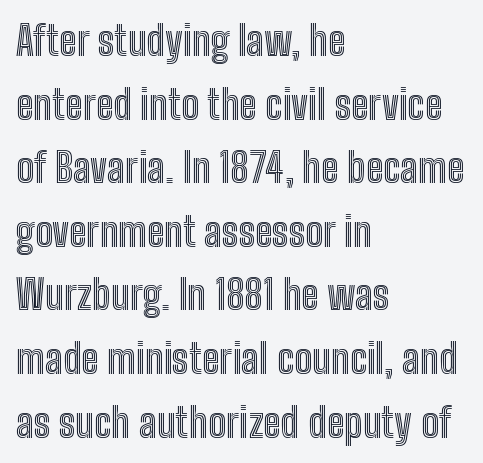
Ascenders rise straight up at ninety degrees. Type without underlining. Each letter keeps its own natural width here, so spacing adapts to shape. The paragraph has a hard left edge and a soft right edge. The leading is moderate, giving the passage an even texture.
